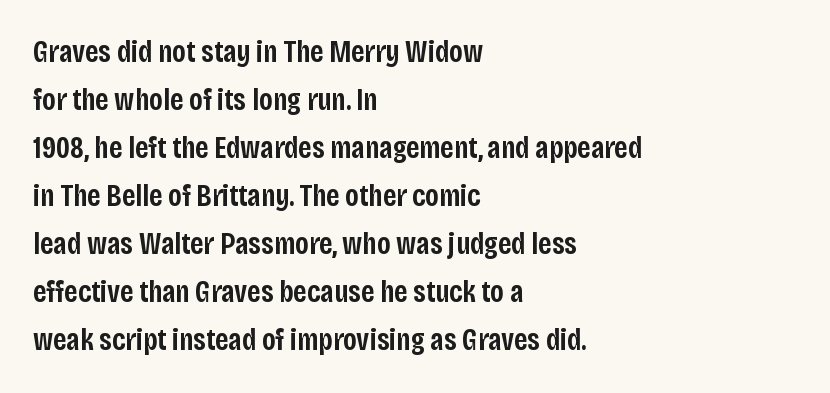
The image shows 31 px semibold, condensed sans-serif type, upright; set left-aligned, normal line spacing (1.55x), normal letter spacing, not underlined; low stroke contrast and a large x-height.
